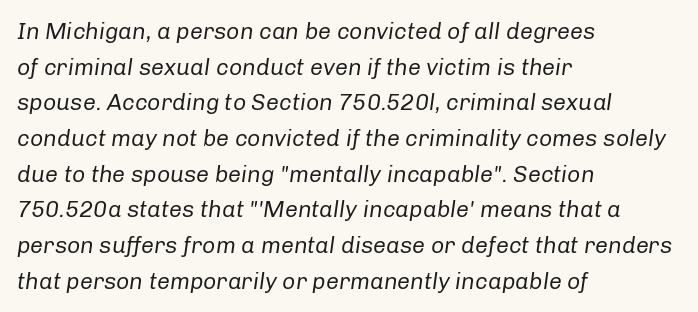
Q: Is the text bold? A: No.
Q: Is the text italic (slanted)? A: Yes, it leans right by about 8 degrees.
Q: Is the text underlined? A: No.
Q: How is the paragraph aligned? A: Left-aligned.
Q: Is the spacing between letters normal or unusually wide? A: Normal.
Q: Is the spacing between lines tight, normal or loose? A: Normal.
